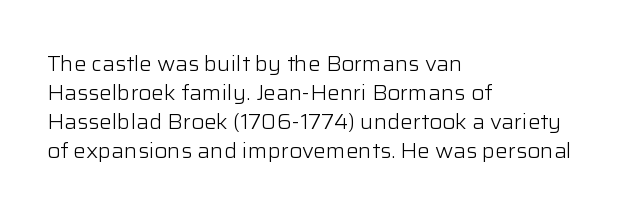
{"italic": "no", "bold": "no", "underline": "no", "align": "left", "line_spacing": "normal", "line_spacing_ratio": 1.38, "letter_spacing": "normal", "letter_spacing_em": 0.0, "glyph_px": 21}
